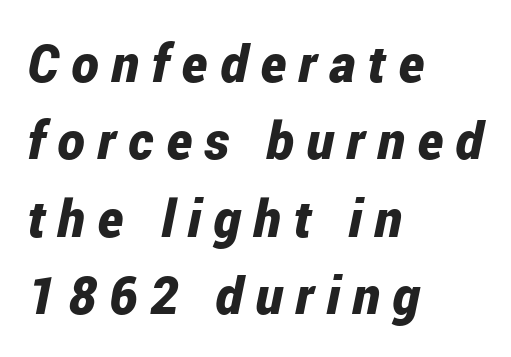
Q: Is the text bold? A: Yes.
Q: Is the text italic (slanted)? A: Yes, it leans right by about 12 degrees.
Q: Is the text underlined? A: No.
Q: How is the paragraph aligned? A: Left-aligned.
Q: Is the spacing between letters normal or unusually wide? A: Unusually wide.
Q: Is the spacing between lines tight, normal or loose? A: Normal.
Q: Width (condensed, normal, or wide)? A: Condensed.
Q: Stroke contrast? A: Low.
Q: x-height? A: Medium.
Q: Monospaced? A: No.
